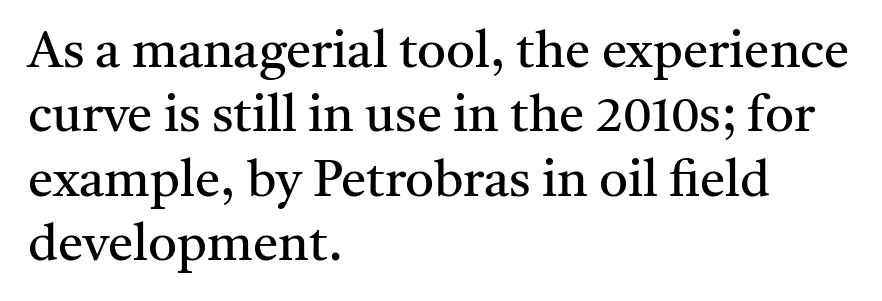
The line-height multiplier appears to be the usual default. Posture: straight, roman, zero tilt. Proportional: the letters do not fall into vertical columns. Descender tails drop into unmarked territory. Classification — serif.
